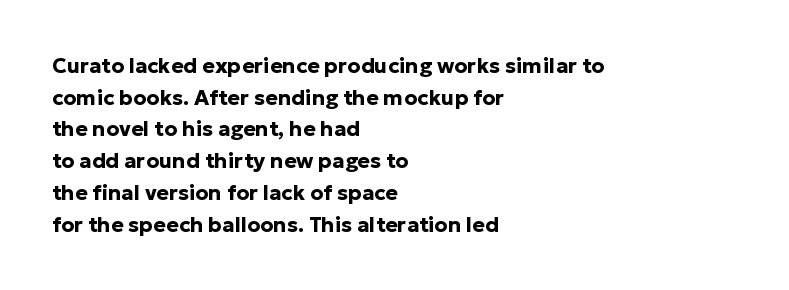
This is roman type, the default non-slanted kind. Observe the ordinary spacing: letters are neighbours, not strangers. The space between consecutive lines is moderate. Leftover space on each line is placed entirely after the last word. The string is rendered with underlining switched off. What weight is shown? A full bold with thick strokes.
